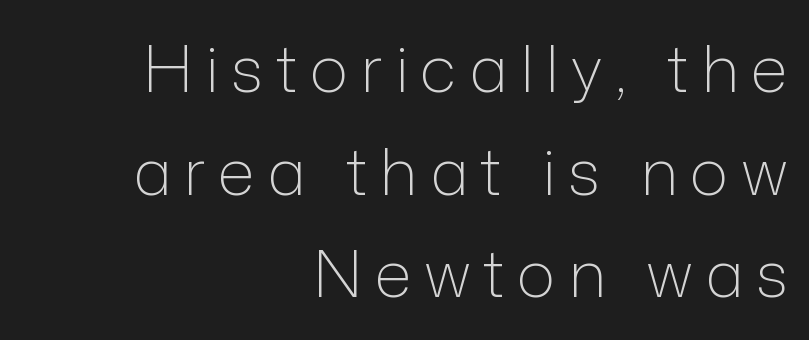
Vertical strokes here are truly vertical. Serif or sans? Sans — the stroke terminals are bare. In CSS terms this would be text-align: right. Leading: standard.
